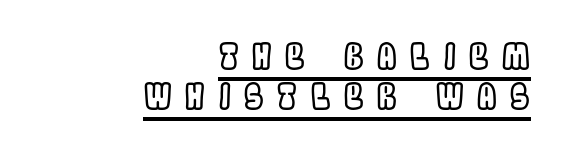
{"italic": "no", "width": "condensed", "x_height": "large", "monospaced": "no", "underline": "yes", "align": "right", "line_spacing": "tight", "line_spacing_ratio": 1.14, "letter_spacing": "wide", "letter_spacing_em": 0.39, "glyph_px": 35}
